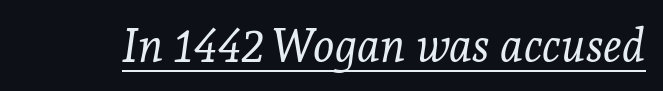
Q: Is the text bold? A: No.
Q: Is the text italic (slanted)? A: Yes, it leans right by about 7 degrees.
Q: Is the typeface a serif or a sans-serif typeface? A: Serif.
Q: Is the text underlined? A: Yes.
Q: Is the spacing between letters normal or unusually wide? A: Normal.
Q: Width (condensed, normal, or wide)? A: Normal.
Q: Stroke contrast? A: Low.
Q: x-height? A: Medium.
Q: Monospaced? A: No.
